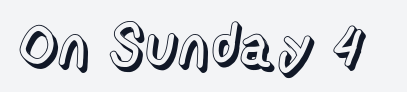
Q: Is the text italic (slanted)? A: Yes.
Q: Is the text underlined? A: No.
Q: Is the spacing between letters normal or unusually wide? A: Normal.
Q: Width (condensed, normal, or wide)? A: Normal.
Q: x-height? A: Medium.
Q: Monospaced? A: No.
